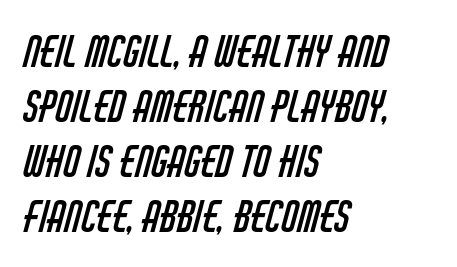
The image shows 42 px regular-weight, condensed sans-serif type; set left-aligned, normal line spacing (1.31x), normal letter spacing, not underlined; low stroke contrast and a large x-height.
